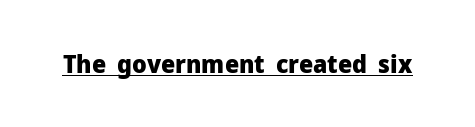
Q: Is the text bold? A: Yes.
Q: Is the text italic (slanted)? A: No, it is upright.
Q: Is the text underlined? A: Yes.
Q: Is the spacing between letters normal or unusually wide? A: Normal.
